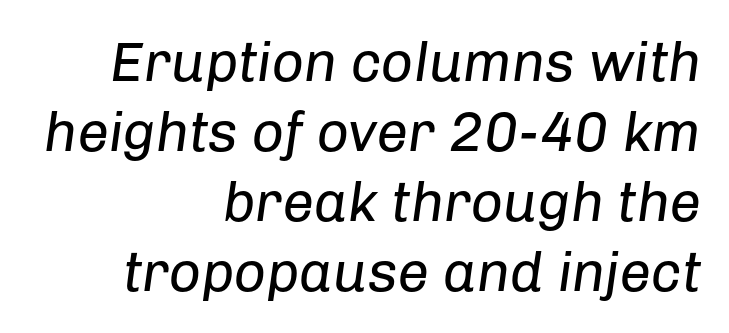
The image shows 56 px regular-weight type, italic (leaning right); set right-aligned, normal line spacing (1.25x), normal letter spacing, not underlined; low stroke contrast and a medium x-height.
